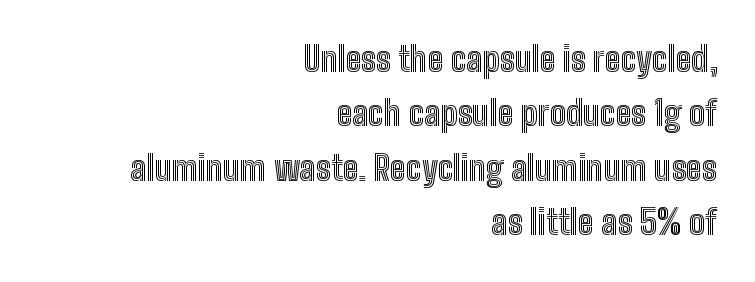
The image shows 34 px condensed type, upright; set right-aligned, normal line spacing (1.6x), normal letter spacing, not underlined; a medium x-height.
